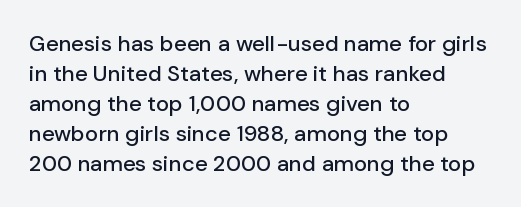
Decoration check: the copy has no underline. A roman cut, with each character standing at attention. The line-height multiplier appears to be the usual default. In CSS terms this would be text-align: left. Words appear dense and cohesive because spacing is normal.
